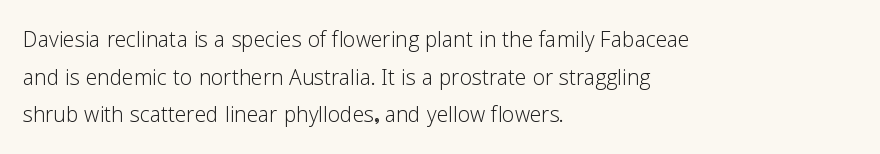
The image shows 28 px light sans-serif type, upright; set left-aligned, normal line spacing (1.34x), normal letter spacing, not underlined; low stroke contrast and a medium x-height.
